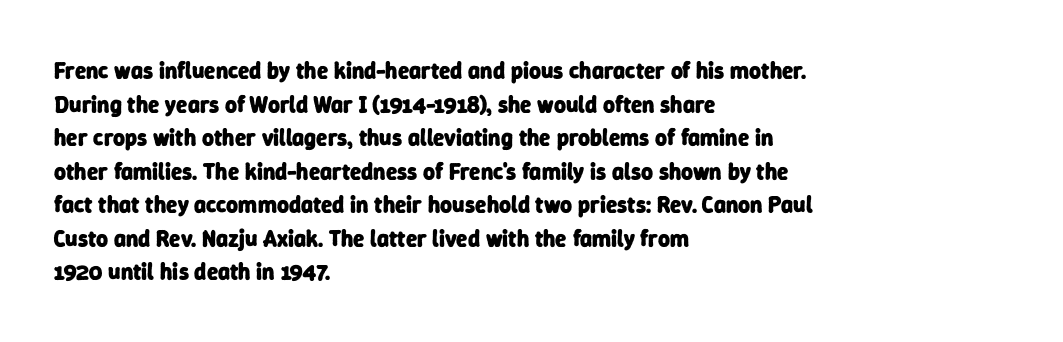
The image shows 23 px bold type; set left-aligned, normal line spacing (1.46x), normal letter spacing, not underlined.
